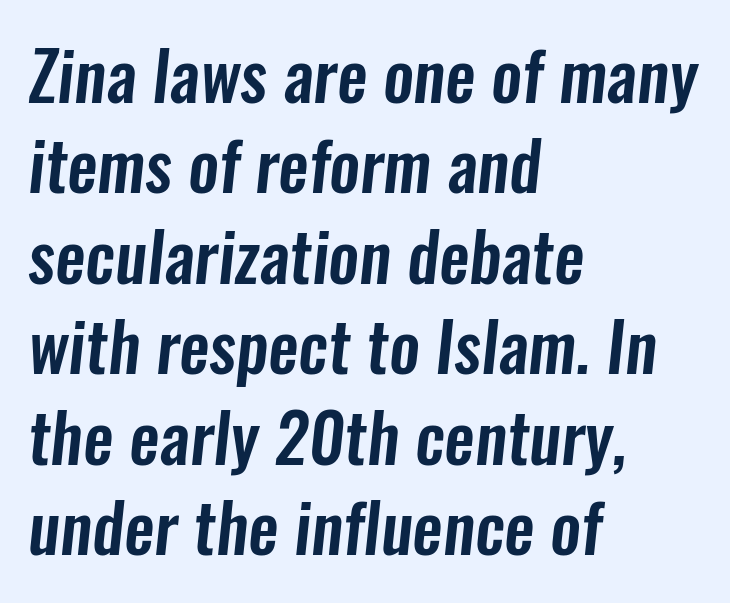
The image shows 68 px condensed sans-serif type; set left-aligned, normal line spacing (1.33x), normal letter spacing, not underlined; low stroke contrast and a medium x-height.
